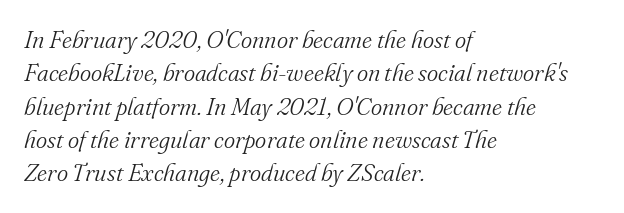
Q: Is the text bold? A: No.
Q: Is the text italic (slanted)? A: Yes, it leans right by about 16 degrees.
Q: Is the text underlined? A: No.
Q: How is the paragraph aligned? A: Left-aligned.
Q: Is the spacing between letters normal or unusually wide? A: Normal.
Q: Is the spacing between lines tight, normal or loose? A: Normal.
